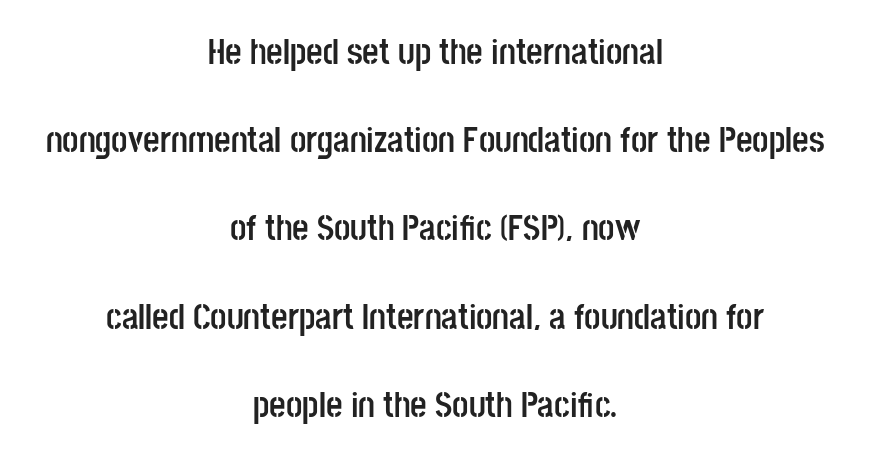
Q: Is the text bold? A: Yes.
Q: Is the text italic (slanted)? A: No, it is upright.
Q: Is the typeface a serif or a sans-serif typeface? A: Sans-serif.
Q: Is the text underlined? A: No.
Q: How is the paragraph aligned? A: Centered.
Q: Is the spacing between letters normal or unusually wide? A: Normal.
Q: Is the spacing between lines tight, normal or loose? A: Loose.
Q: Width (condensed, normal, or wide)? A: Condensed.
Q: Stroke contrast? A: Low.
Q: x-height? A: Large.
Q: Monospaced? A: No.
